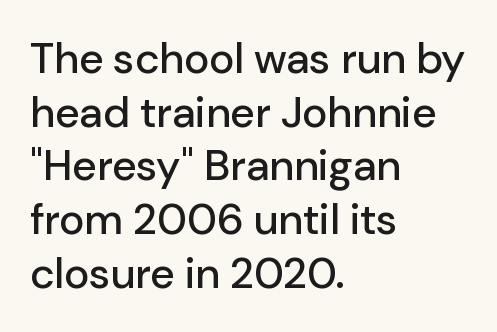
{"serif": "no", "italic": "no", "width": "normal", "stroke_contrast": "low", "x_height": "medium", "monospaced": "no", "underline": "no", "align": "left", "line_spacing": "normal", "line_spacing_ratio": 1.25, "letter_spacing": "normal", "letter_spacing_em": 0.0, "glyph_px": 43}
